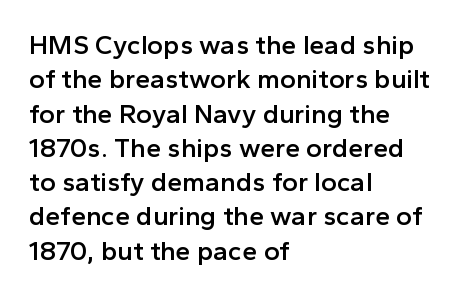
Left-aligned paragraph, ragged on the right. Nope, not italic — everything's standing straight. Strokes here are thickened, but only to semibold level. The leading is moderate, giving the passage an even texture.
